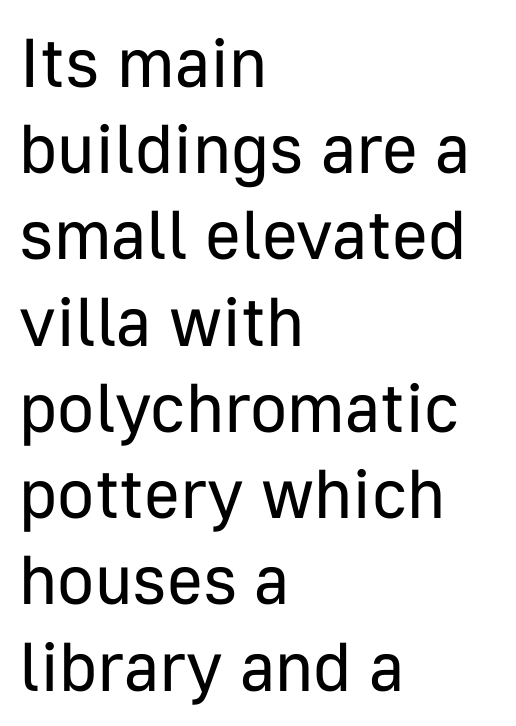
The image shows 69 px regular-weight sans-serif type, upright; set left-aligned, normal line spacing (1.25x), normal letter spacing, not underlined; low stroke contrast and a medium x-height.
